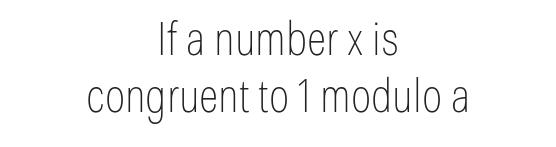
To sum up the face: it is a sans, with no serifs. Vertically, the passage feels balanced, rows spaced as you'd expect. Words float on clear page, feet unadorned. Observe the ordinary spacing: letters are neighbours, not strangers. Stroke thickness stays within the range of a standard reading face or lighter.
